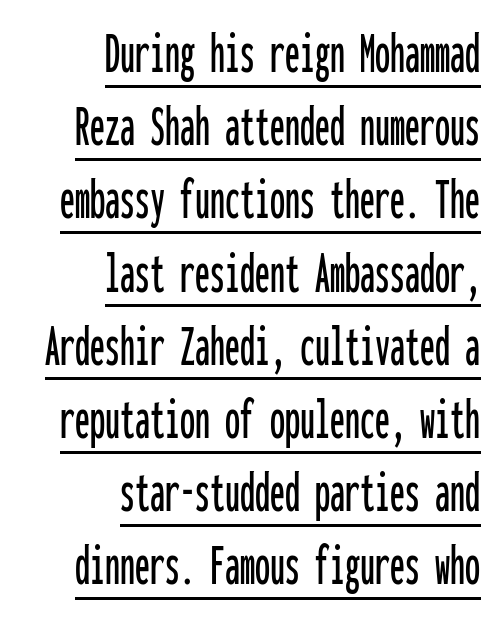
The image shows 60 px condensed sans-serif type, upright, monospaced; set right-aligned, line spacing 1.22x, normal letter spacing, underlined; low stroke contrast and a medium x-height.
